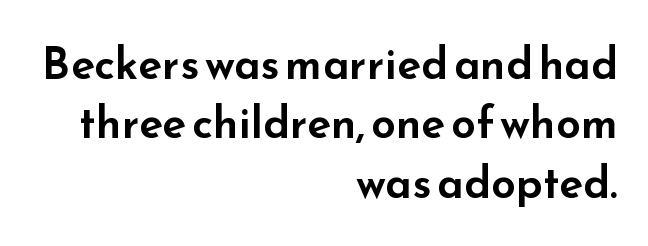
Q: Is the text italic (slanted)? A: No, it is upright.
Q: Is the typeface a serif or a sans-serif typeface? A: Sans-serif.
Q: Is the text underlined? A: No.
Q: How is the paragraph aligned? A: Right-aligned.
Q: Is the spacing between letters normal or unusually wide? A: Normal.
Q: Is the spacing between lines tight, normal or loose? A: Normal.
Q: Width (condensed, normal, or wide)? A: Wide.
Q: Stroke contrast? A: Low.
Q: x-height? A: Small.
Q: Monospaced? A: No.
